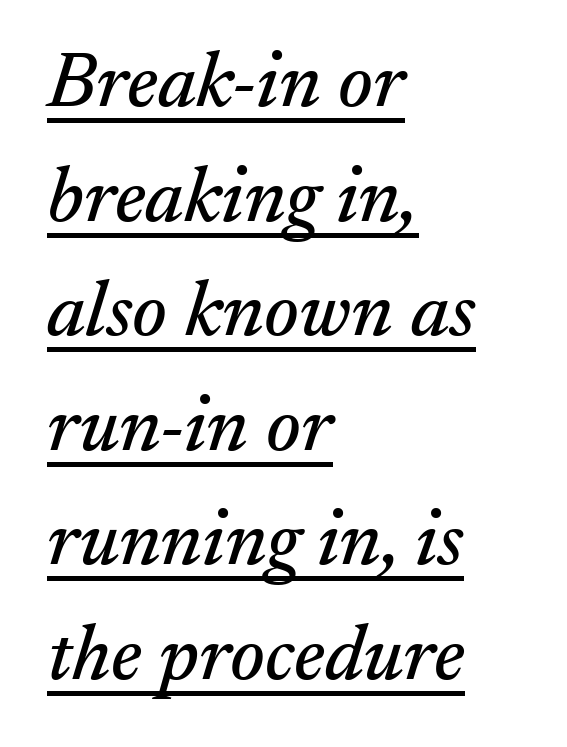
The image shows 79 px serif type, italic (leaning right); set left-aligned, normal line spacing (1.45x), normal letter spacing, underlined; medium stroke contrast and a small x-height.
